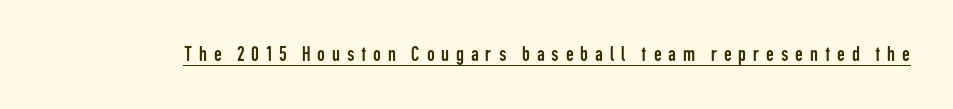
Q: Is the text bold? A: No.
Q: Is the text italic (slanted)? A: No, it is upright.
Q: Is the text underlined? A: Yes.
Q: Is the spacing between letters normal or unusually wide? A: Unusually wide.
